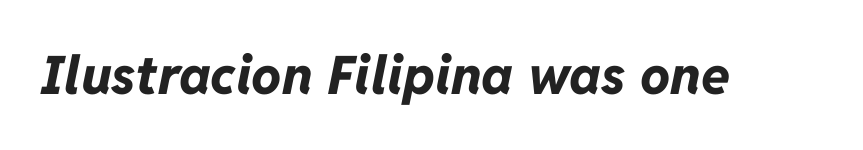
Q: Is the text bold? A: Yes.
Q: Is the text italic (slanted)? A: Yes, it leans right by about 11 degrees.
Q: Is the text underlined? A: No.
Q: Is the spacing between letters normal or unusually wide? A: Normal.
Q: Width (condensed, normal, or wide)? A: Normal.
Q: Stroke contrast? A: Low.
Q: x-height? A: Medium.
Q: Monospaced? A: No.
